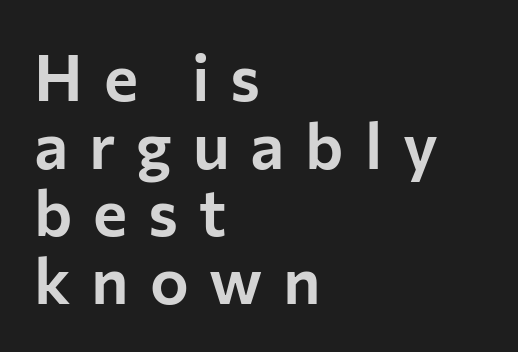
The image shows 65 px sans-serif type, upright; set left-aligned, tight line spacing (1.04x), unusually wide letter spacing (+0.32 em), not underlined; low stroke contrast and a medium x-height.
